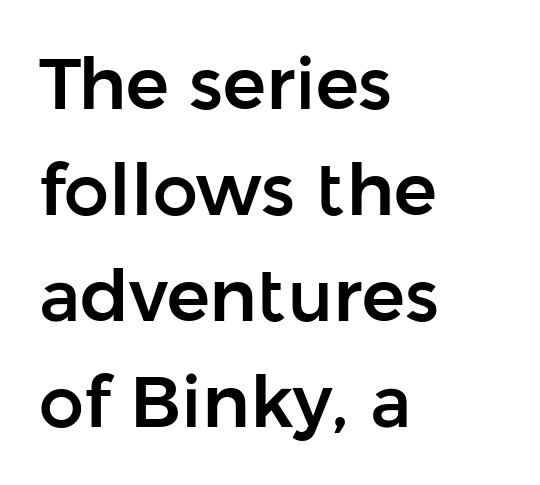
Q: Is the text italic (slanted)? A: No, it is upright.
Q: Is the typeface a serif or a sans-serif typeface? A: Sans-serif.
Q: Is the text underlined? A: No.
Q: How is the paragraph aligned? A: Left-aligned.
Q: Is the spacing between letters normal or unusually wide? A: Normal.
Q: Is the spacing between lines tight, normal or loose? A: Normal.
Q: Width (condensed, normal, or wide)? A: Normal.
Q: Stroke contrast? A: Low.
Q: x-height? A: Medium.
Q: Monospaced? A: No.
